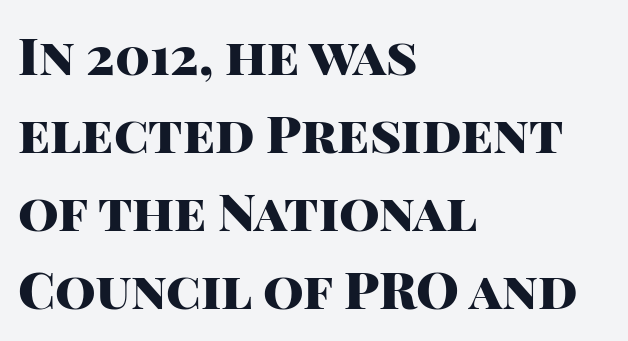
Q: Is the text bold? A: Yes.
Q: Is the text italic (slanted)? A: No, it is upright.
Q: Is the typeface a serif or a sans-serif typeface? A: Sans-serif.
Q: Is the text underlined? A: No.
Q: How is the paragraph aligned? A: Left-aligned.
Q: Is the spacing between letters normal or unusually wide? A: Normal.
Q: Is the spacing between lines tight, normal or loose? A: Normal.
Q: Width (condensed, normal, or wide)? A: Normal.
Q: Stroke contrast? A: High.
Q: x-height? A: Large.
Q: Monospaced? A: No.
